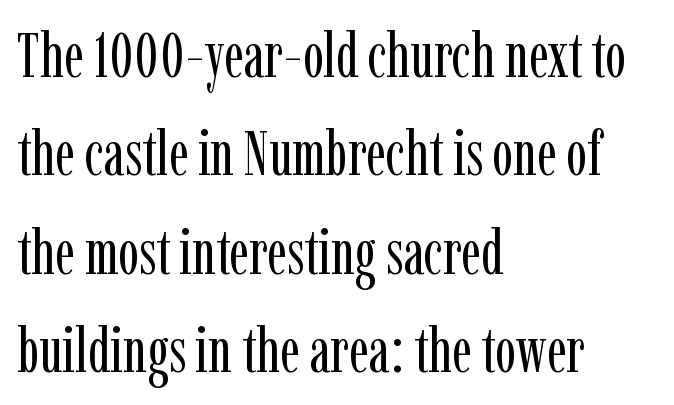
Q: Is the text bold? A: No.
Q: Is the text italic (slanted)? A: No, it is upright.
Q: Is the typeface a serif or a sans-serif typeface? A: Serif.
Q: Is the text underlined? A: No.
Q: How is the paragraph aligned? A: Left-aligned.
Q: Is the spacing between letters normal or unusually wide? A: Normal.
Q: Is the spacing between lines tight, normal or loose? A: Normal.
Q: Width (condensed, normal, or wide)? A: Condensed.
Q: Stroke contrast? A: Low.
Q: x-height? A: Medium.
Q: Monospaced? A: No.
